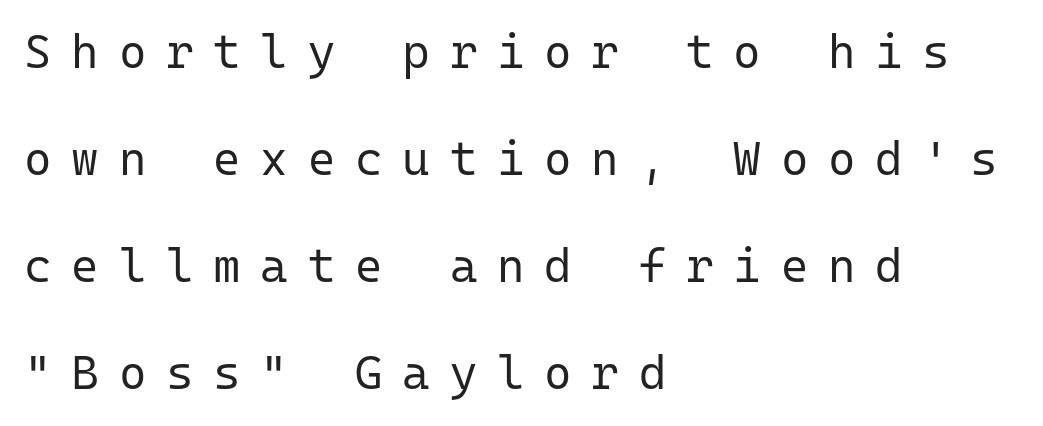
{"serif": "no", "italic": "no", "bold": "no", "weight": "regular", "width": "normal", "stroke_contrast": "low", "x_height": "medium", "monospaced": "yes", "underline": "no", "align": "left", "line_spacing": "loose", "line_spacing_ratio": 2.28, "letter_spacing": "wide", "letter_spacing_em": 0.42, "glyph_px": 47}
